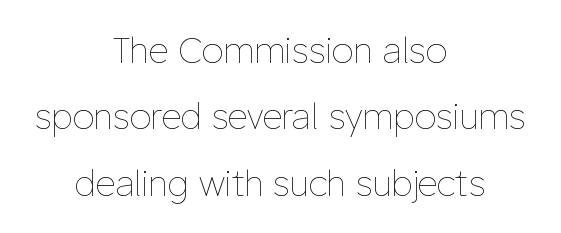
{"italic": "no", "bold": "no", "weight": "thin", "width": "normal", "stroke_contrast": "low", "x_height": "medium", "monospaced": "no", "underline": "no", "align": "center", "line_spacing": "loose", "line_spacing_ratio": 1.9, "letter_spacing": "normal", "letter_spacing_em": 0.0, "glyph_px": 35}
